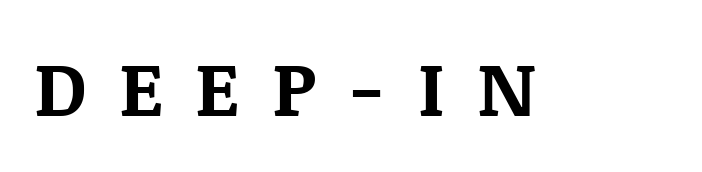
{"serif": "yes", "italic": "no", "bold": "yes", "weight": "bold", "width": "normal", "stroke_contrast": "medium", "x_height": "large", "monospaced": "no", "underline": "no", "letter_spacing": "wide", "letter_spacing_em": 0.42, "glyph_px": 76}
